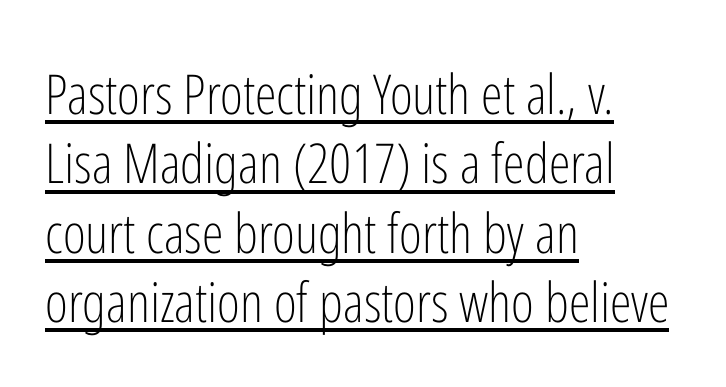
{"serif": "no", "italic": "no", "bold": "no", "weight": "light", "width": "condensed", "stroke_contrast": "low", "x_height": "medium", "monospaced": "no", "underline": "yes", "align": "left", "line_spacing": "normal", "line_spacing_ratio": 1.26, "letter_spacing": "normal", "letter_spacing_em": 0.0, "glyph_px": 55}
